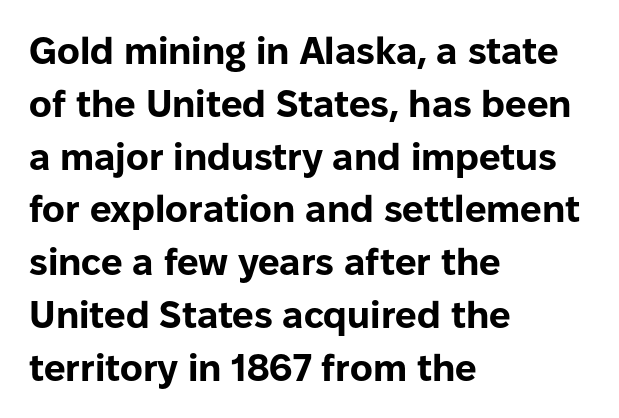
{"serif": "no", "italic": "no", "bold": "yes", "weight": "bold", "width": "normal", "stroke_contrast": "low", "x_height": "medium", "monospaced": "no", "underline": "no", "align": "left", "line_spacing": "normal", "line_spacing_ratio": 1.39, "letter_spacing": "normal", "letter_spacing_em": 0.0, "glyph_px": 38}
